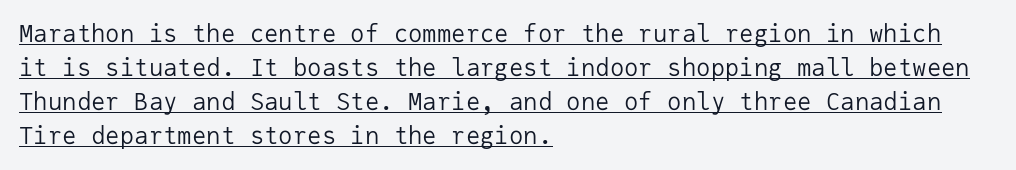
{"italic": "no", "bold": "no", "underline": "yes", "align": "left", "line_spacing": "normal", "line_spacing_ratio": 1.42, "letter_spacing": "normal", "letter_spacing_em": 0.0, "glyph_px": 24}
